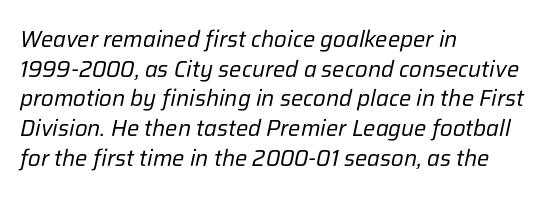
Q: Is the text bold? A: No.
Q: Is the text italic (slanted)? A: Yes, it leans right by about 12 degrees.
Q: Is the text underlined? A: No.
Q: How is the paragraph aligned? A: Left-aligned.
Q: Is the spacing between letters normal or unusually wide? A: Normal.
Q: Is the spacing between lines tight, normal or loose? A: Normal.
